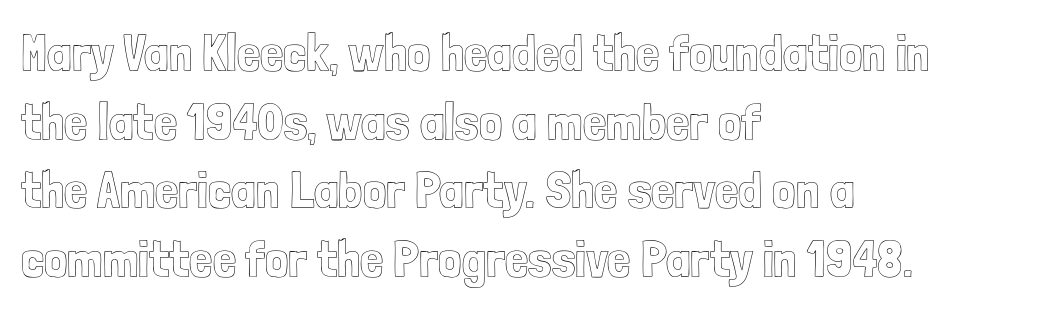
Q: Is the text italic (slanted)? A: No, it is upright.
Q: Is the text underlined? A: No.
Q: How is the paragraph aligned? A: Left-aligned.
Q: Is the spacing between letters normal or unusually wide? A: Normal.
Q: Is the spacing between lines tight, normal or loose? A: Normal.
Q: Width (condensed, normal, or wide)? A: Condensed.
Q: x-height? A: Medium.
Q: Monospaced? A: No.
